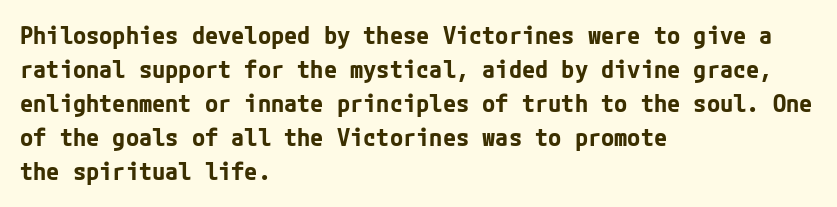
Q: Is the text bold? A: Yes.
Q: Is the text italic (slanted)? A: No, it is upright.
Q: Is the text underlined? A: No.
Q: How is the paragraph aligned? A: Left-aligned.
Q: Is the spacing between letters normal or unusually wide? A: Normal.
Q: Is the spacing between lines tight, normal or loose? A: Normal.
